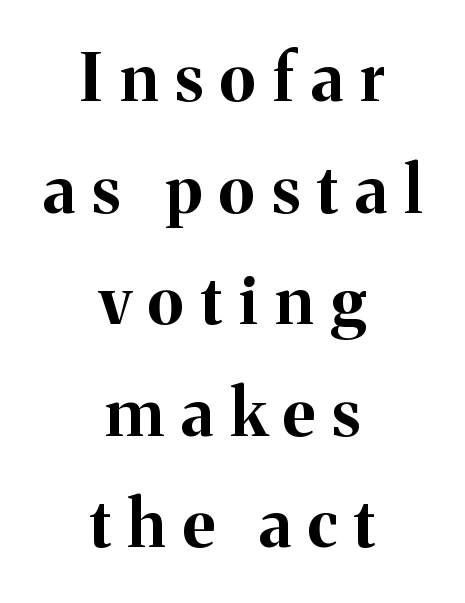
Q: Is the text bold? A: Yes.
Q: Is the text italic (slanted)? A: No, it is upright.
Q: Is the typeface a serif or a sans-serif typeface? A: Serif.
Q: Is the text underlined? A: No.
Q: How is the paragraph aligned? A: Centered.
Q: Is the spacing between letters normal or unusually wide? A: Unusually wide.
Q: Is the spacing between lines tight, normal or loose? A: Normal.
Q: Width (condensed, normal, or wide)? A: Normal.
Q: Stroke contrast? A: Medium.
Q: x-height? A: Medium.
Q: Monospaced? A: No.
